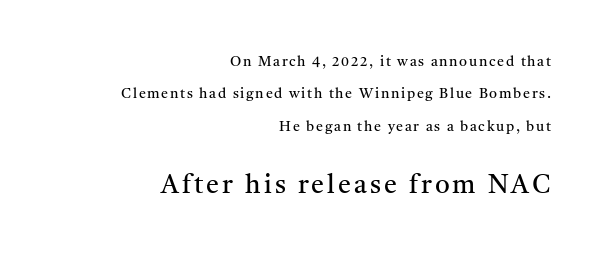
{"italic": "no", "bold": "no", "underline": "no", "align": "right", "line_spacing": "loose", "line_spacing_ratio": 2.31, "larger_block": "second", "size_ratio": 1.86, "glyph_px": 26}
